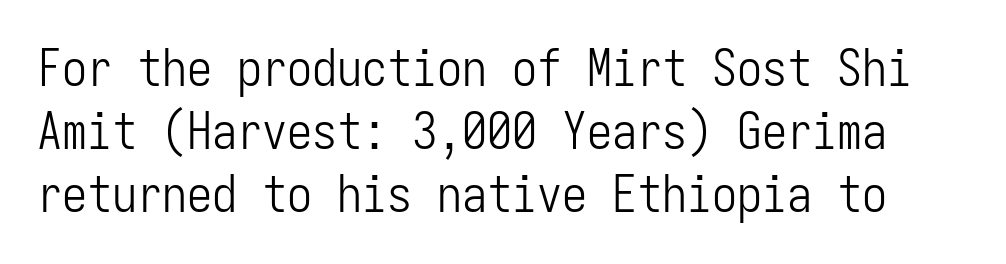
{"serif": "no", "italic": "no", "bold": "no", "weight": "light", "width": "condensed", "stroke_contrast": "low", "x_height": "medium", "monospaced": "yes", "underline": "no", "line_spacing": "normal", "line_spacing_ratio": 1.26, "letter_spacing": "normal", "letter_spacing_em": 0.0, "glyph_px": 50}
